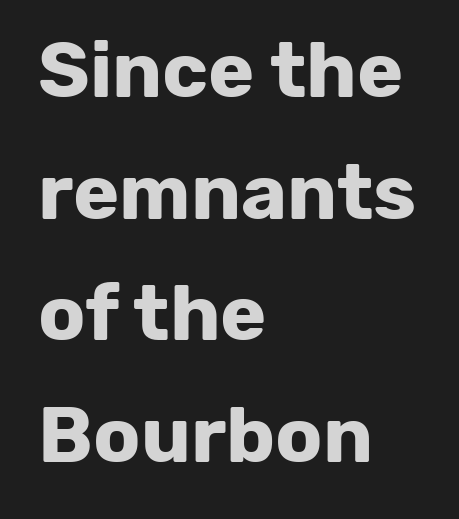
Q: Is the text bold? A: Yes.
Q: Is the text italic (slanted)? A: No, it is upright.
Q: Is the typeface a serif or a sans-serif typeface? A: Sans-serif.
Q: Is the text underlined? A: No.
Q: How is the paragraph aligned? A: Left-aligned.
Q: Is the spacing between letters normal or unusually wide? A: Normal.
Q: Is the spacing between lines tight, normal or loose? A: Normal.
Q: Width (condensed, normal, or wide)? A: Normal.
Q: Stroke contrast? A: Low.
Q: x-height? A: Medium.
Q: Monospaced? A: No.
